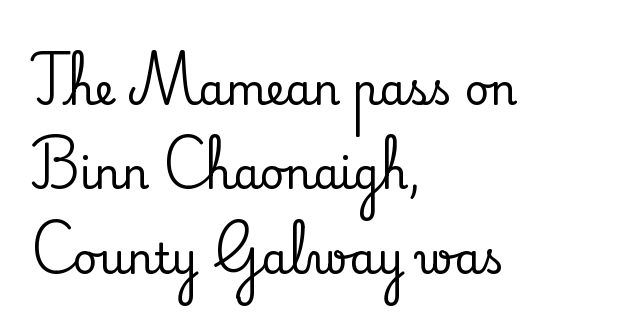
Here the designer chose a conventional face with non-uniform glyph widths. Quick note: not italic, upright. Visually the block forms a straight wall on the left and a jagged coastline on the right. Horizontal bands of white between lines are thick stripes.
